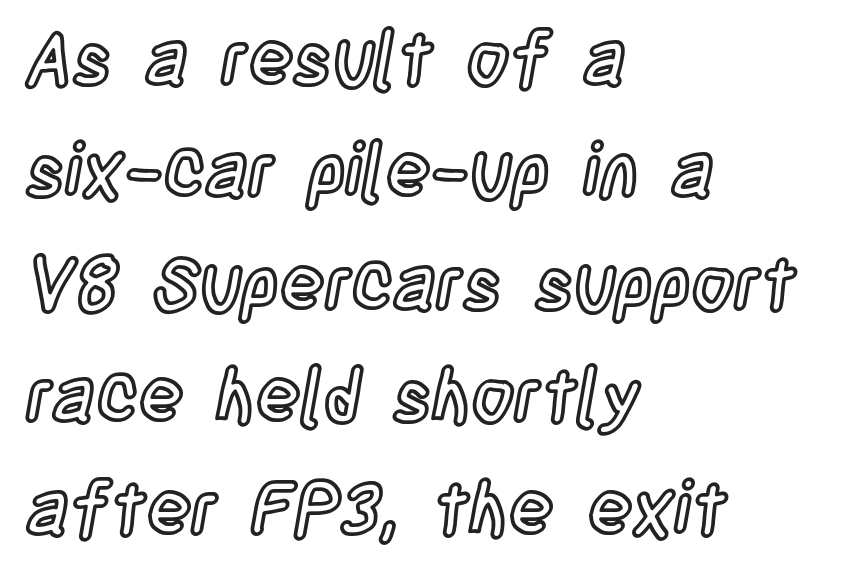
Q: Is the text italic (slanted)? A: Yes.
Q: Is the text underlined? A: No.
Q: How is the paragraph aligned? A: Left-aligned.
Q: Is the spacing between letters normal or unusually wide? A: Normal.
Q: Is the spacing between lines tight, normal or loose? A: Normal.
Q: Width (condensed, normal, or wide)? A: Condensed.
Q: x-height? A: Large.
Q: Monospaced? A: No.
